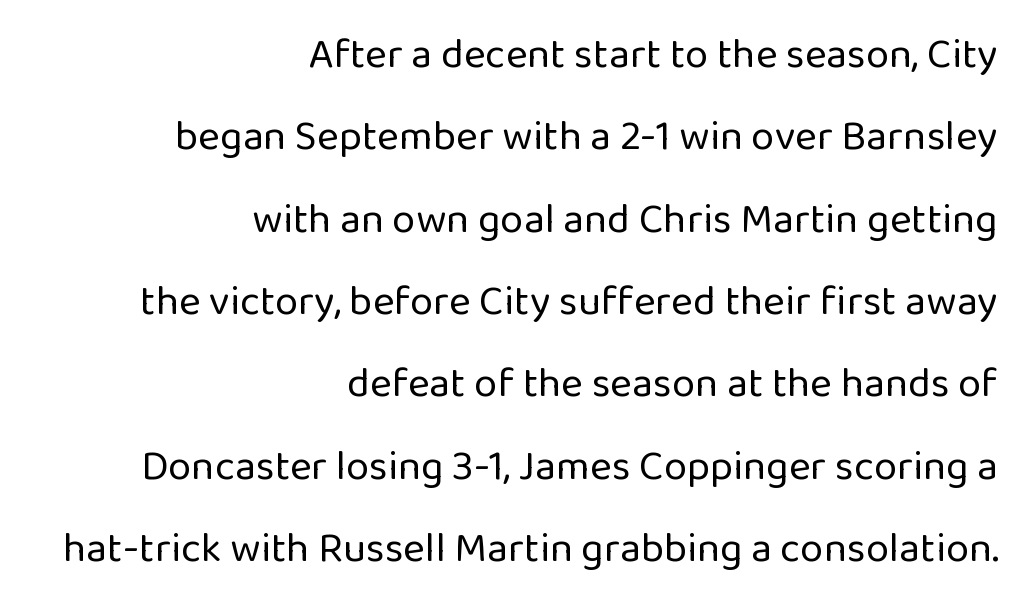
Whoever set this chose breathing room over compactness in the vertical rhythm. Layout note: lines flush right. These lines are rendered in a variable-pitch font. The letterforms sit at book weight or below. The gaps between neighbouring characters are ordinary and unremarkable.
